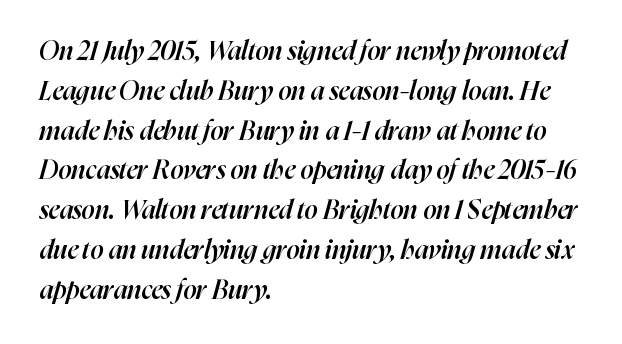
The image shows 26 px text type, italic (leaning right); set left-aligned, normal line spacing (1.53x), normal letter spacing, not underlined.
